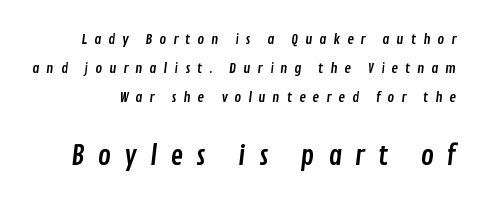
The image shows 27 px text type; set loose line spacing (2.07x), unusually wide letter spacing (+0.49 em), not underlined; the second (bottom) block is 1.93x larger.
